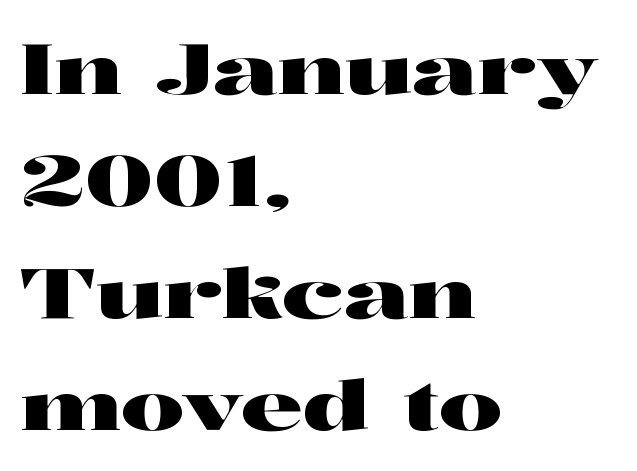
{"serif": "yes", "italic": "no", "width": "wide", "stroke_contrast": "high", "x_height": "medium", "monospaced": "no", "underline": "no", "align": "left", "line_spacing": "normal", "line_spacing_ratio": 1.6, "letter_spacing": "normal", "letter_spacing_em": 0.0, "glyph_px": 70}
